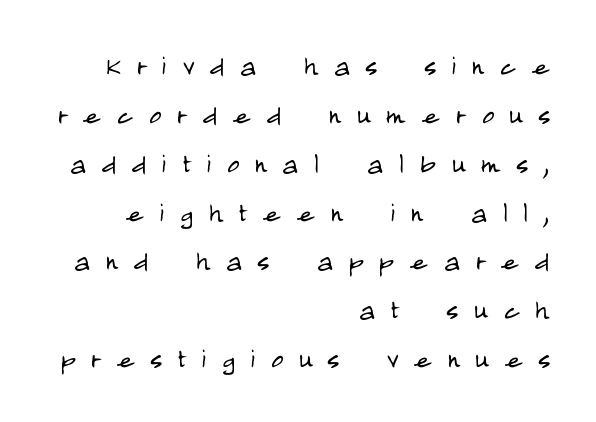
Q: Is the text bold? A: No.
Q: Is the text italic (slanted)? A: No, it is upright.
Q: Is the typeface a serif or a sans-serif typeface? A: Sans-serif.
Q: Is the text underlined? A: No.
Q: How is the paragraph aligned? A: Right-aligned.
Q: Is the spacing between letters normal or unusually wide? A: Unusually wide.
Q: Is the spacing between lines tight, normal or loose? A: Normal.
Q: Width (condensed, normal, or wide)? A: Condensed.
Q: Stroke contrast? A: Low.
Q: x-height? A: Large.
Q: Monospaced? A: No.
